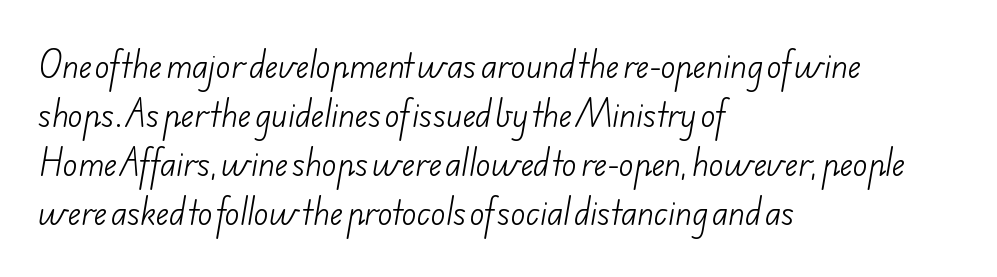
Q: Is the text bold? A: No.
Q: Is the typeface a serif or a sans-serif typeface? A: Sans-serif.
Q: Is the text underlined? A: No.
Q: How is the paragraph aligned? A: Left-aligned.
Q: Is the spacing between letters normal or unusually wide? A: Normal.
Q: Is the spacing between lines tight, normal or loose? A: Normal.
Q: Width (condensed, normal, or wide)? A: Normal.
Q: Stroke contrast? A: Low.
Q: x-height? A: Small.
Q: Monospaced? A: No.
